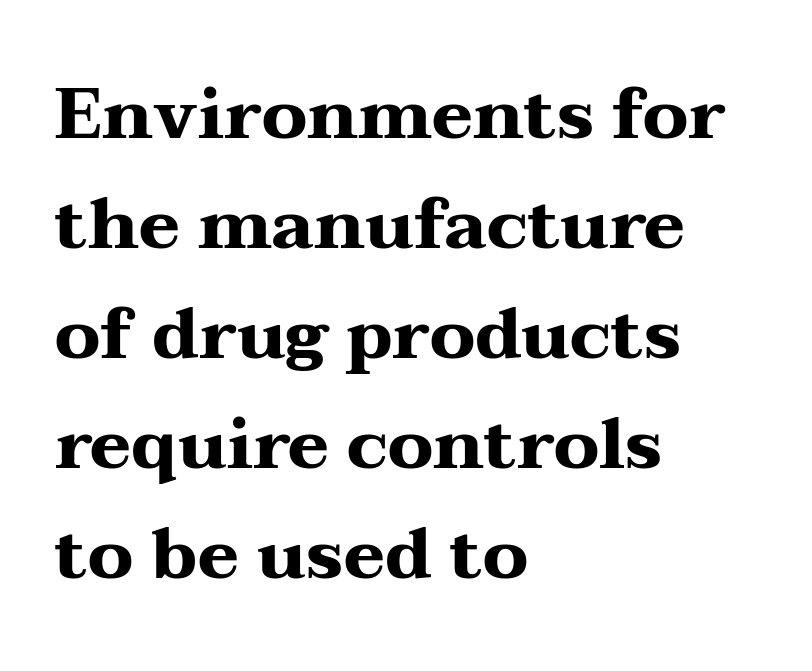
Line spacing here is normal. Default kerning and tracking; the words read as compact shapes. A student would call this left alignment; a typographer would say flush left, rag right. Summary of weight: heavy, a full bold. The letters advance in unequal steps, a hallmark of proportional type. The type family on display is of the serif kind.
